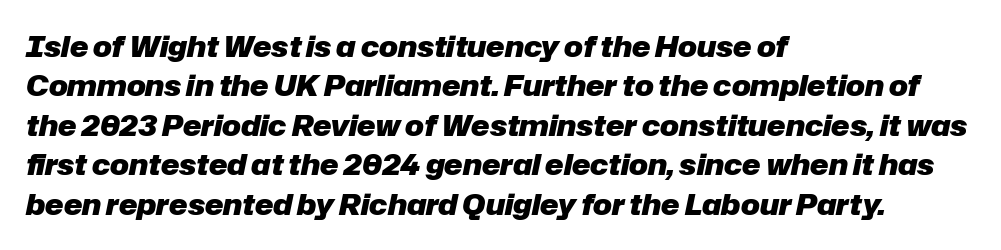
The image shows 28 px heavy type, italic (leaning right); set left-aligned, normal line spacing (1.41x), normal letter spacing, not underlined; low stroke contrast and a medium x-height.
